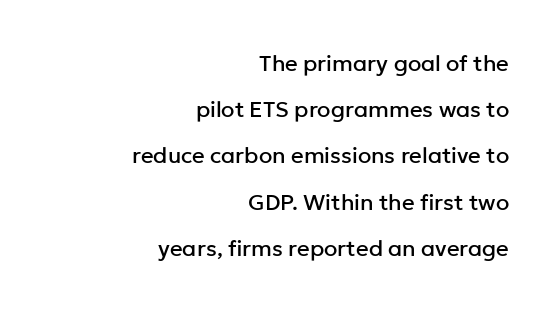
The image shows 22 px text type, upright; set right-aligned, loose line spacing (2.1x), normal letter spacing, not underlined.
